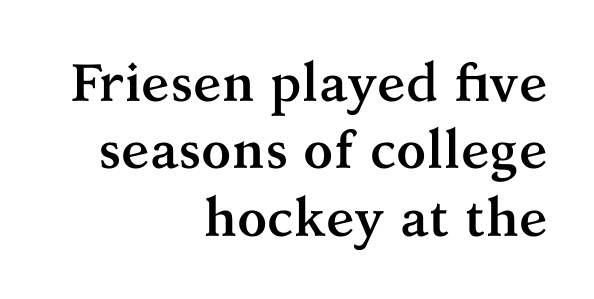
Q: Is the text bold? A: Yes.
Q: Is the text italic (slanted)? A: No, it is upright.
Q: Is the typeface a serif or a sans-serif typeface? A: Serif.
Q: Is the text underlined? A: No.
Q: How is the paragraph aligned? A: Right-aligned.
Q: Is the spacing between letters normal or unusually wide? A: Normal.
Q: Is the spacing between lines tight, normal or loose? A: Normal.
Q: Width (condensed, normal, or wide)? A: Normal.
Q: Stroke contrast? A: Medium.
Q: x-height? A: Medium.
Q: Monospaced? A: No.
